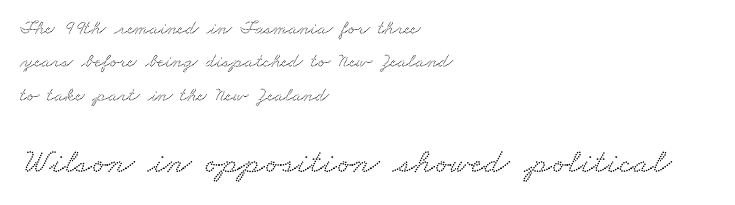
{"width": "wide", "stroke_contrast": "low", "x_height": "small", "monospaced": "no", "underline": "no", "align": "left", "line_spacing": "normal", "line_spacing_ratio": 1.67, "letter_spacing": "normal", "letter_spacing_em": 0.0, "larger_block": "second", "size_ratio": 1.75, "glyph_px": 35}
